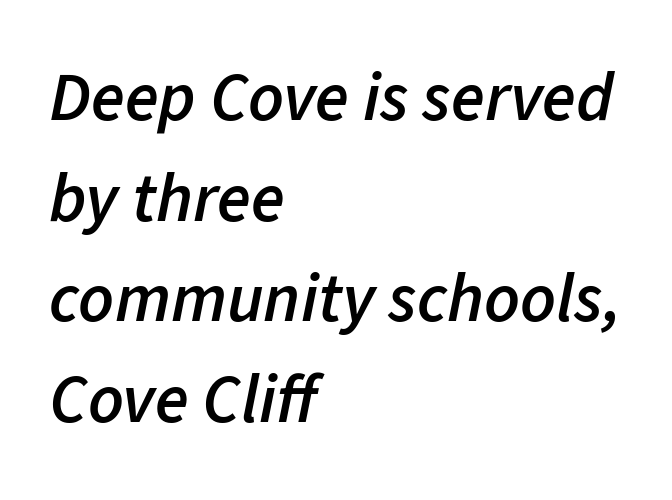
The image shows 69 px semibold type, italic (leaning right); set left-aligned, normal line spacing (1.46x), normal letter spacing, not underlined; low stroke contrast and a medium x-height.
